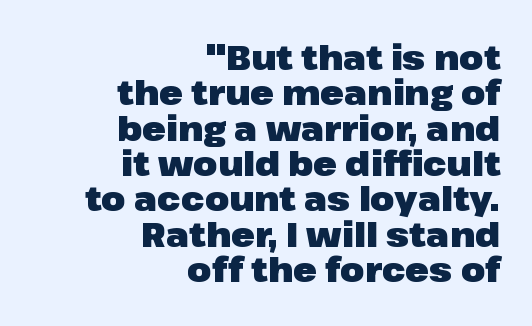
Q: Is the text bold? A: Yes.
Q: Is the text italic (slanted)? A: No, it is upright.
Q: Is the typeface a serif or a sans-serif typeface? A: Sans-serif.
Q: Is the text underlined? A: No.
Q: How is the paragraph aligned? A: Right-aligned.
Q: Is the spacing between letters normal or unusually wide? A: Normal.
Q: Is the spacing between lines tight, normal or loose? A: Tight.
Q: Width (condensed, normal, or wide)? A: Normal.
Q: Stroke contrast? A: Low.
Q: x-height? A: Medium.
Q: Monospaced? A: No.
